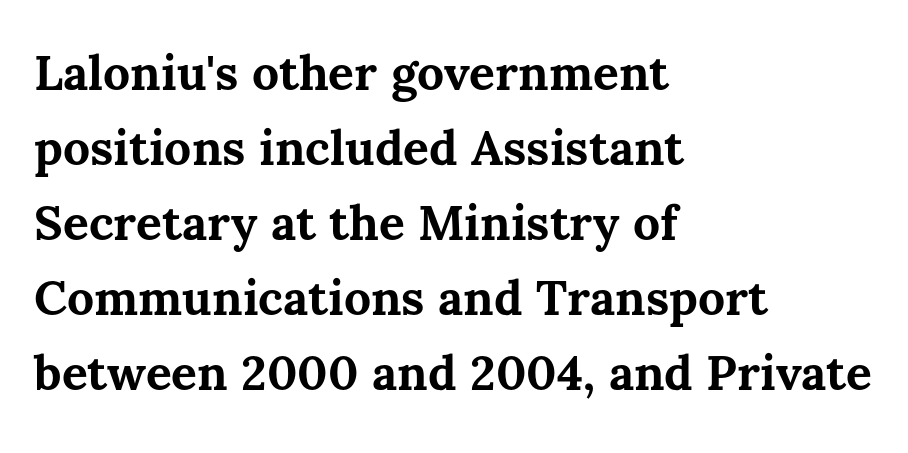
{"italic": "no", "bold": "yes", "weight": "bold", "width": "normal", "stroke_contrast": "medium", "x_height": "medium", "monospaced": "no", "underline": "no", "align": "left", "line_spacing": "normal", "line_spacing_ratio": 1.56, "letter_spacing": "normal", "letter_spacing_em": 0.0, "glyph_px": 48}
